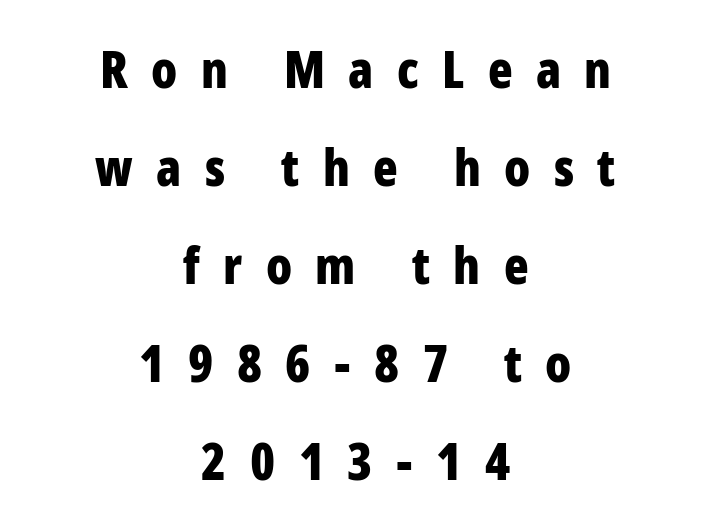
Q: Is the text bold? A: Yes.
Q: Is the text italic (slanted)? A: No, it is upright.
Q: Is the typeface a serif or a sans-serif typeface? A: Sans-serif.
Q: Is the text underlined? A: No.
Q: How is the paragraph aligned? A: Centered.
Q: Is the spacing between letters normal or unusually wide? A: Unusually wide.
Q: Is the spacing between lines tight, normal or loose? A: Loose.
Q: Width (condensed, normal, or wide)? A: Condensed.
Q: Stroke contrast? A: Low.
Q: x-height? A: Medium.
Q: Monospaced? A: No.
